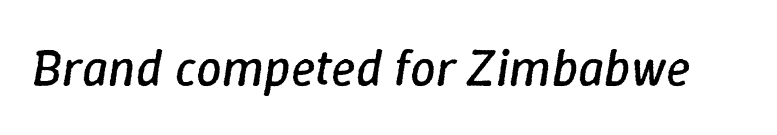
The image shows 51 px regular-weight type, italic (leaning right); set normal letter spacing, not underlined; low stroke contrast and a medium x-height.
